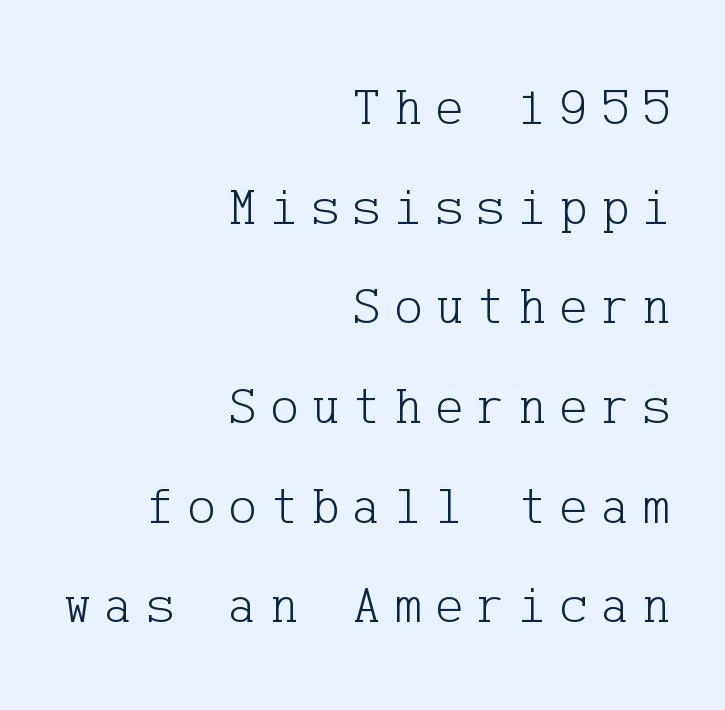
The image shows 53 px light serif type, upright; set right-aligned, line spacing 1.88x, unusually wide letter spacing (+0.25 em), not underlined; low stroke contrast and a medium x-height.
